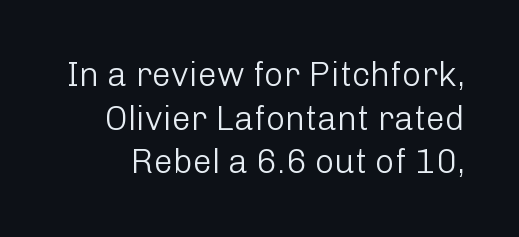
Q: Is the text bold? A: No.
Q: Is the text italic (slanted)? A: No, it is upright.
Q: Is the typeface a serif or a sans-serif typeface? A: Sans-serif.
Q: Is the text underlined? A: No.
Q: Is the spacing between letters normal or unusually wide? A: Normal.
Q: Is the spacing between lines tight, normal or loose? A: Normal.
Q: Width (condensed, normal, or wide)? A: Normal.
Q: Stroke contrast? A: Low.
Q: x-height? A: Medium.
Q: Monospaced? A: No.
